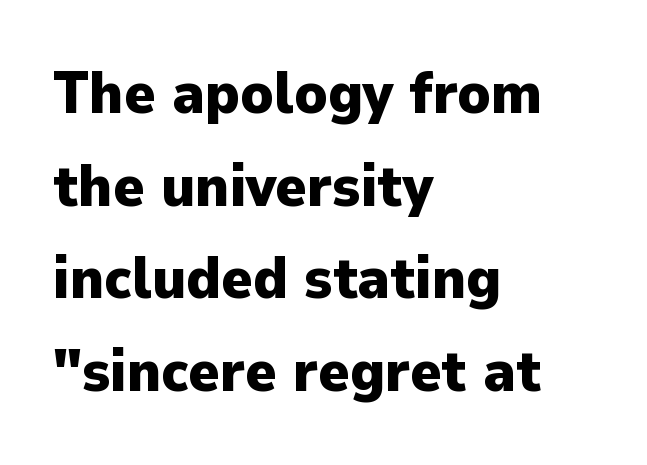
Successive baselines arrive at the customary interval. Grotesque or geometric, the face here clearly has no serifs. Character widths vary here, with narrow letters taking less room than wide ones. The gap between lines stays unmarked. How heavy is the stroke? Heavy — this is a bold. The lettering holds an erect, upright posture throughout.
